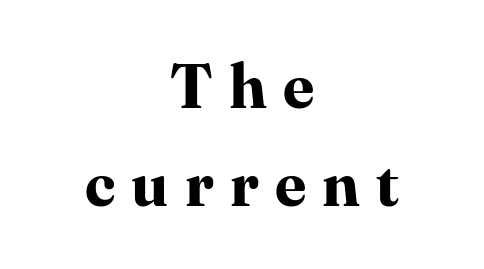
{"serif": "yes", "italic": "no", "bold": "yes", "weight": "bold", "width": "normal", "stroke_contrast": "high", "x_height": "medium", "monospaced": "no", "underline": "no", "align": "center", "line_spacing": "normal", "line_spacing_ratio": 1.58, "letter_spacing": "wide", "letter_spacing_em": 0.26, "glyph_px": 62}
